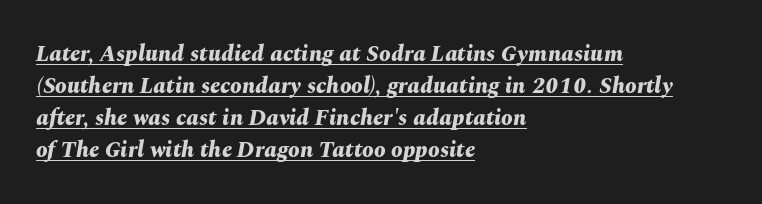
Q: Is the text bold? A: Yes.
Q: Is the text italic (slanted)? A: Yes, it leans right by about 10 degrees.
Q: Is the text underlined? A: Yes.
Q: How is the paragraph aligned? A: Left-aligned.
Q: Is the spacing between letters normal or unusually wide? A: Normal.
Q: Is the spacing between lines tight, normal or loose? A: Normal.
